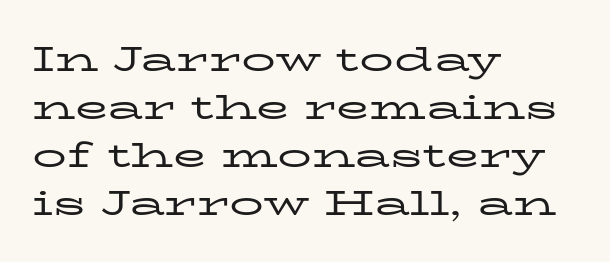
The image shows 34 px regular-weight, wide serif type, upright; set left-aligned, normal line spacing (1.41x), normal letter spacing, not underlined; low stroke contrast and a medium x-height.
